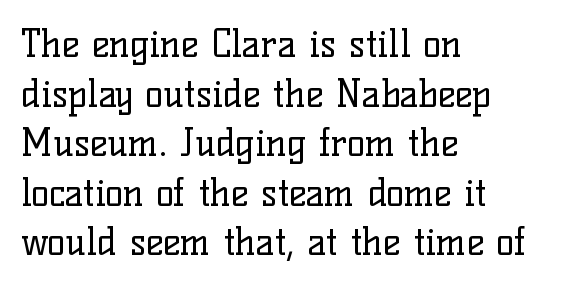
The image shows 37 px regular-weight serif type, upright; set left-aligned, normal line spacing (1.34x), normal letter spacing, not underlined; low stroke contrast and a medium x-height.
